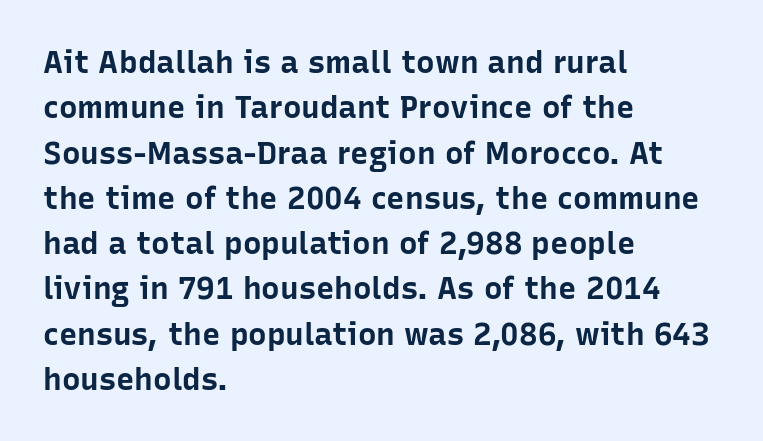
{"serif": "no", "italic": "no", "bold": "yes", "weight": "bold", "width": "normal", "stroke_contrast": "low", "x_height": "medium", "monospaced": "no", "underline": "no", "align": "left", "line_spacing": "normal", "line_spacing_ratio": 1.46, "letter_spacing": "normal", "letter_spacing_em": 0.0, "glyph_px": 31}
